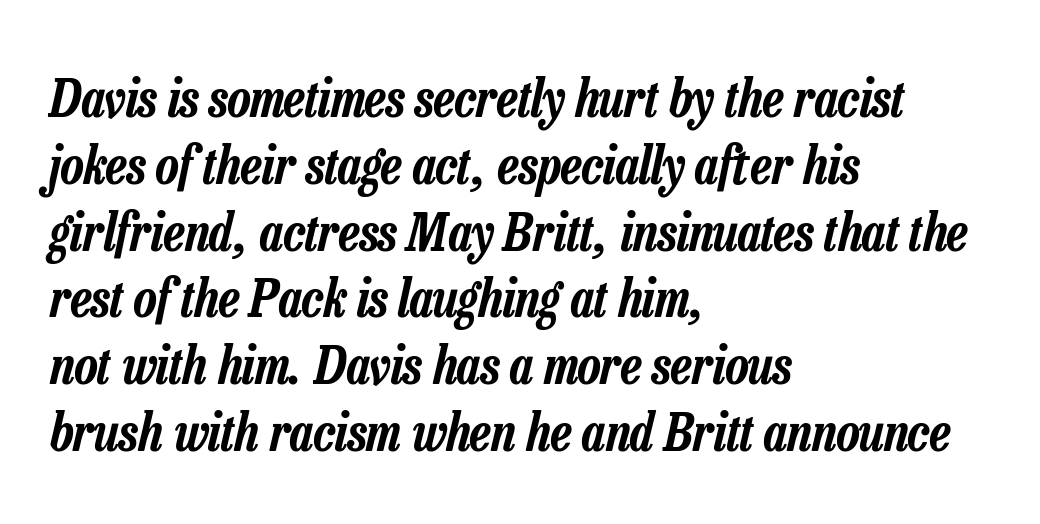
Q: Is the text italic (slanted)? A: Yes, it leans right by about 13 degrees.
Q: Is the text underlined? A: No.
Q: How is the paragraph aligned? A: Left-aligned.
Q: Is the spacing between letters normal or unusually wide? A: Normal.
Q: Is the spacing between lines tight, normal or loose? A: Normal.
Q: Width (condensed, normal, or wide)? A: Condensed.
Q: Stroke contrast? A: Low.
Q: x-height? A: Medium.
Q: Monospaced? A: No.
